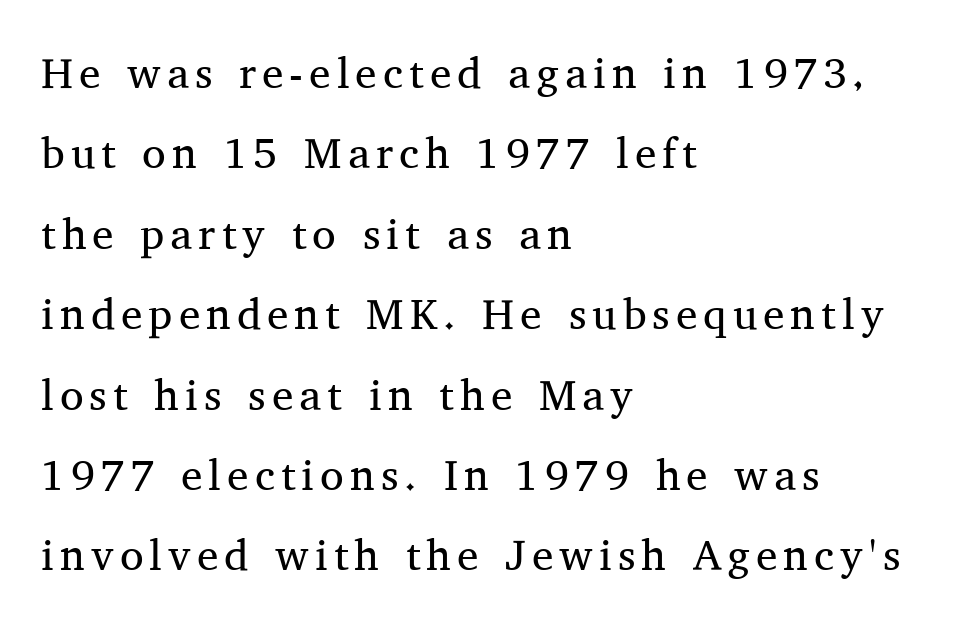
{"serif": "yes", "italic": "no", "bold": "no", "weight": "regular", "width": "normal", "stroke_contrast": "medium", "x_height": "medium", "monospaced": "no", "underline": "no", "align": "left", "line_spacing_ratio": 1.87, "glyph_px": 43}
